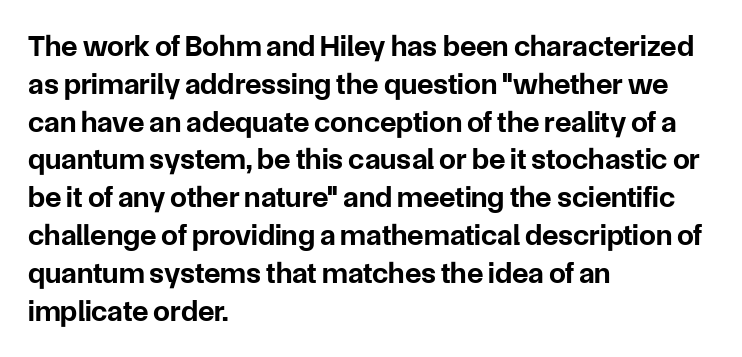
The rendering uses natural spacing where letterforms have individual widths. The glyphs have the mass of a bold cut. The letters stand upright; this is a roman face. Line spacing here is normal.
